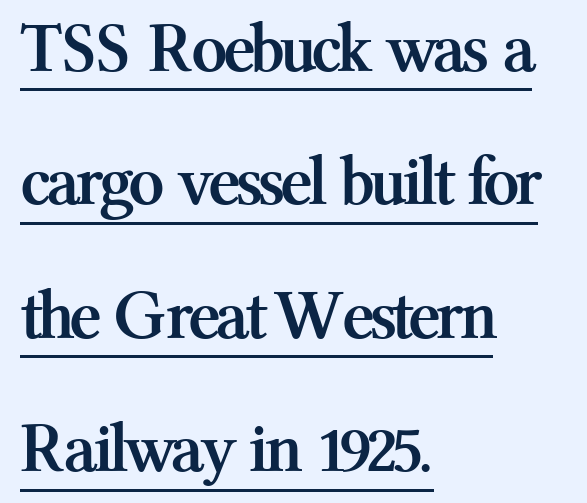
{"serif": "yes", "italic": "no", "bold": "yes", "weight": "semibold", "width": "normal", "stroke_contrast": "medium", "x_height": "medium", "monospaced": "no", "underline": "yes", "align": "left", "line_spacing_ratio": 1.88, "letter_spacing": "normal", "letter_spacing_em": 0.0, "glyph_px": 71}
